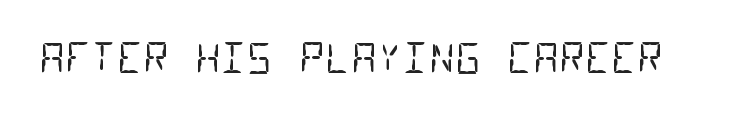
Is this a sans? Yes — the strokes have no serifs. The strokes are not fattened; the text isn't bold. Think of a typewriter: that constant character pitch is what you see here. The tracking reads as untouched default to a designer's eye.
